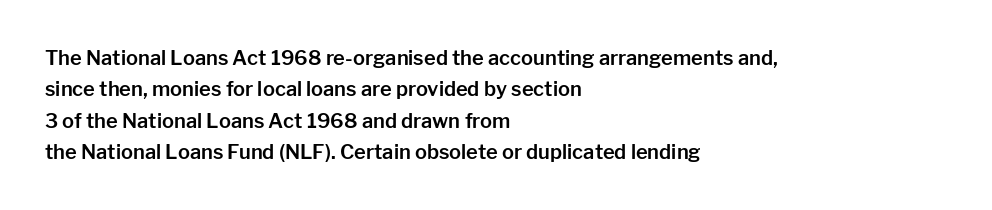
Compared with a centered layout, this one pins lines to the left instead. The space beneath each line is pristine and unruled. The passage shown stacks its lines at a standard gap. Do the letters lean? They stand straight. Spacing between characters is what you'd get straight out of the box.
